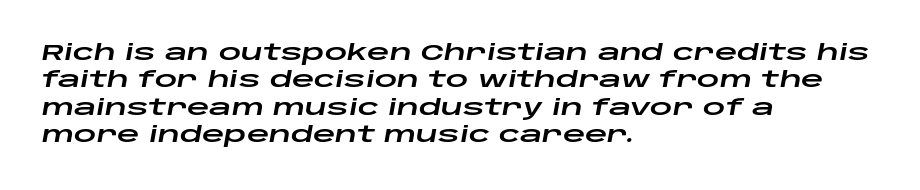
The image shows 22 px text type, italic (leaning right); set left-aligned, line spacing 1.24x, normal letter spacing, not underlined.
